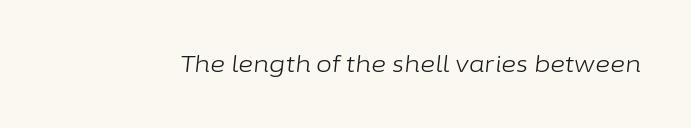
The image shows 23 px text type, italic (leaning right); set normal letter spacing, not underlined.
